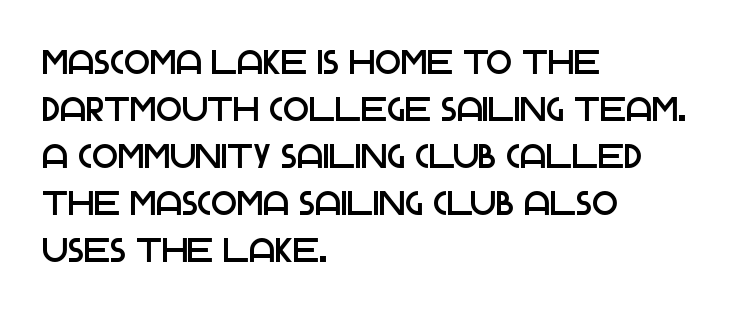
Q: Is the text italic (slanted)? A: No, it is upright.
Q: Is the typeface a serif or a sans-serif typeface? A: Sans-serif.
Q: Is the text underlined? A: No.
Q: How is the paragraph aligned? A: Left-aligned.
Q: Is the spacing between letters normal or unusually wide? A: Normal.
Q: Is the spacing between lines tight, normal or loose? A: Normal.
Q: Width (condensed, normal, or wide)? A: Normal.
Q: Stroke contrast? A: Low.
Q: x-height? A: Large.
Q: Monospaced? A: No.
